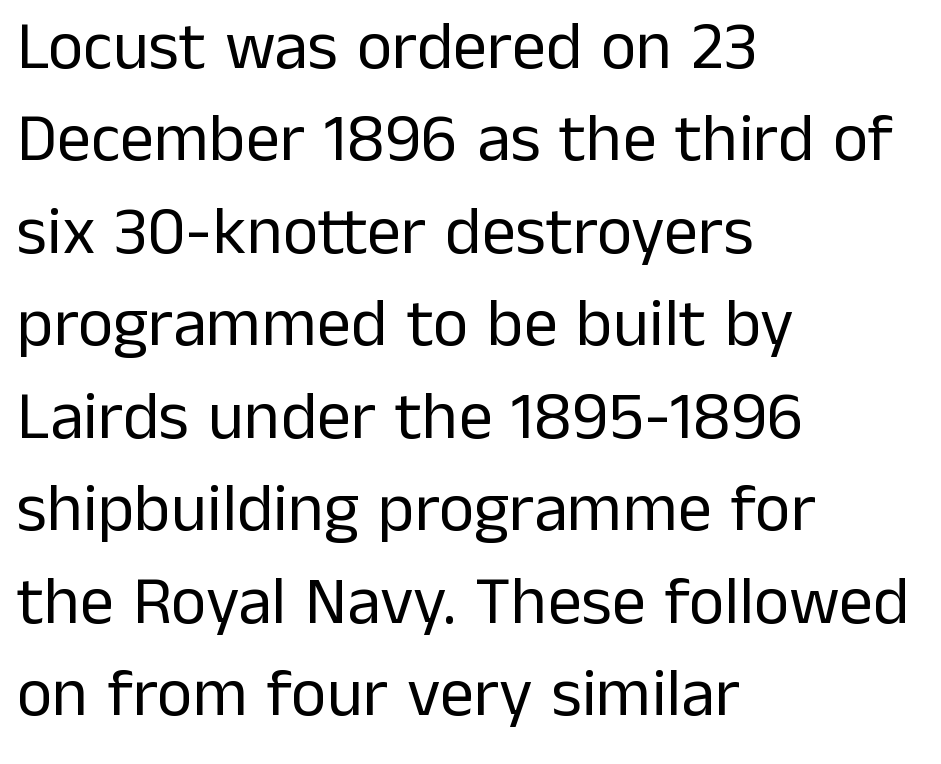
Reading down the column, the eye jumps a familiar distance to each next line. Designer's note — italics off, roman on. This sample uses a sans-serif face. Inter-character spacing is left at the font's built-in metrics.
